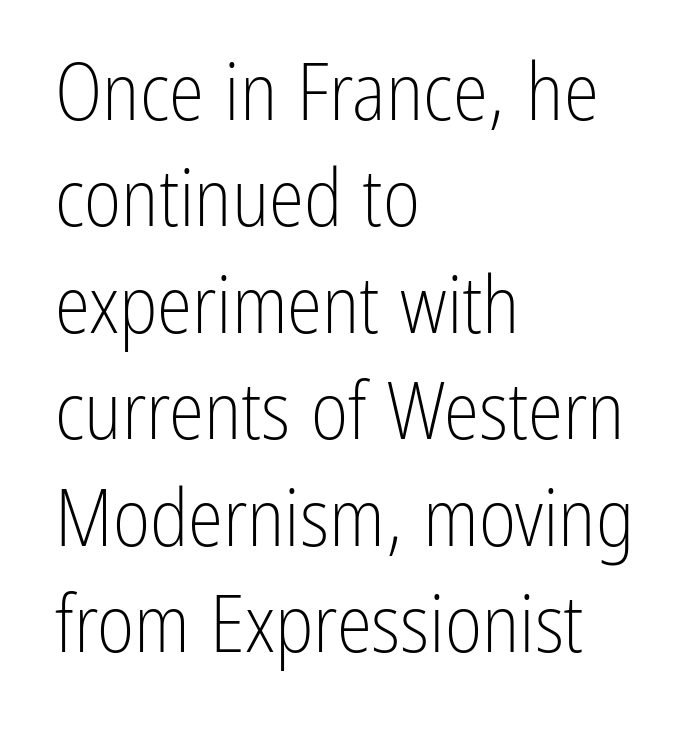
Line beginnings align vertically; line endings do not. Designer's note — italics off, roman on. Note the varied advance widths — an 'i' is clearly narrower than an 'm'. The rendering uses a moderate line-height, typical for paragraphs.
